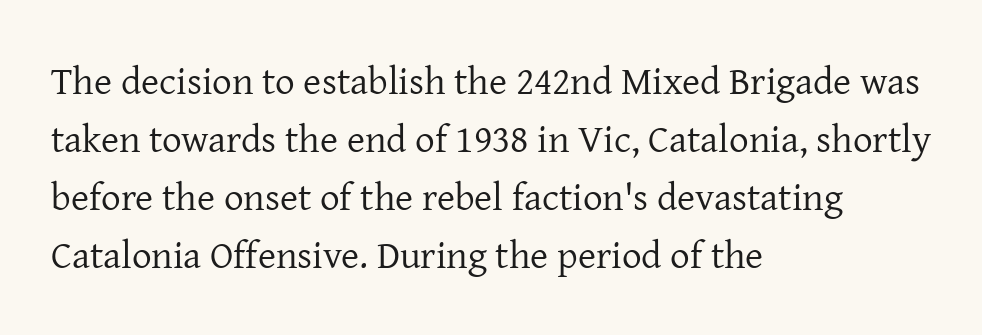
The image shows 39 px regular-weight serif type, upright; set left-aligned, normal line spacing (1.49x), normal letter spacing, not underlined; low stroke contrast and a medium x-height.
